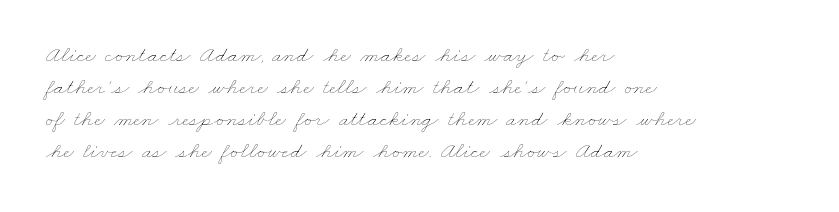
The image shows 23 px text type; set left-aligned, normal line spacing (1.39x), normal letter spacing, not underlined.
